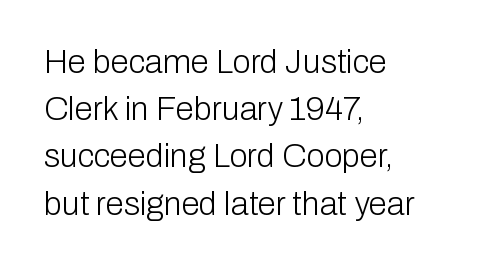
Q: Is the text bold? A: No.
Q: Is the text italic (slanted)? A: No, it is upright.
Q: Is the typeface a serif or a sans-serif typeface? A: Sans-serif.
Q: Is the text underlined? A: No.
Q: How is the paragraph aligned? A: Left-aligned.
Q: Is the spacing between letters normal or unusually wide? A: Normal.
Q: Is the spacing between lines tight, normal or loose? A: Normal.
Q: Width (condensed, normal, or wide)? A: Normal.
Q: Stroke contrast? A: Low.
Q: x-height? A: Medium.
Q: Monospaced? A: No.
